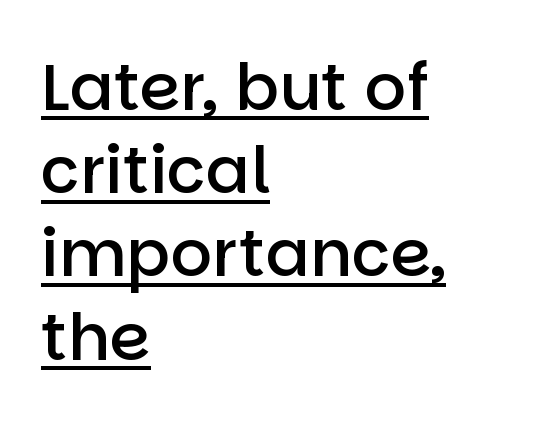
Typesetter's note: demi weight, one step under bold. These characters rest on top of a visible drawn line. These lines sit exactly where default settings would place them. Typographically, this falls in the sans-serif category. No extra tracking has been applied to these lines. The ragged edge is on the right, which tells us the setting is flush left.
